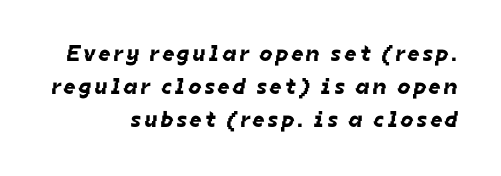
The image shows 23 px text type; set right-aligned, normal line spacing (1.43x), not underlined.
